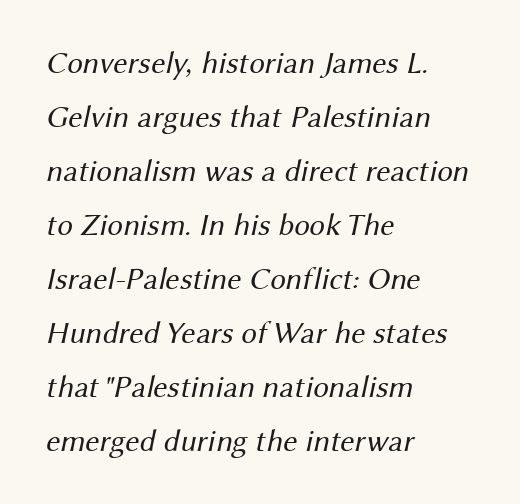
The image shows 31 px regular-weight sans-serif type; set left-aligned, line spacing 1.74x, normal letter spacing, not underlined; medium stroke contrast and a medium x-height.
